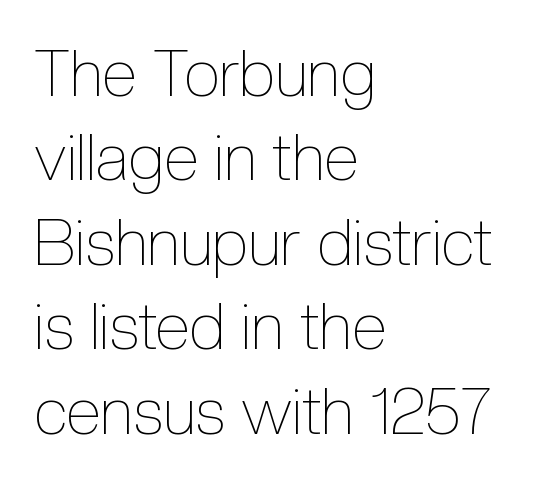
Q: Is the text bold? A: No.
Q: Is the text italic (slanted)? A: No, it is upright.
Q: Is the text underlined? A: No.
Q: How is the paragraph aligned? A: Left-aligned.
Q: Is the spacing between letters normal or unusually wide? A: Normal.
Q: Is the spacing between lines tight, normal or loose? A: Normal.
Q: Width (condensed, normal, or wide)? A: Condensed.
Q: x-height? A: Medium.
Q: Monospaced? A: No.
